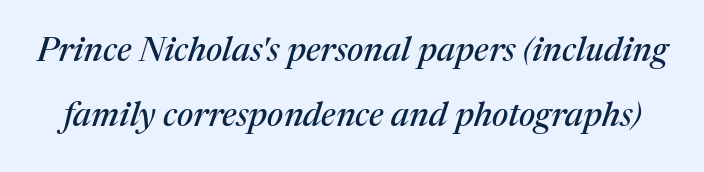
{"serif": "yes", "italic": "yes", "lean": "right", "slant_degrees": 17, "width": "normal", "stroke_contrast": "medium", "x_height": "medium", "monospaced": "no", "underline": "no", "line_spacing": "loose", "line_spacing_ratio": 1.9, "letter_spacing": "normal", "letter_spacing_em": 0.0, "glyph_px": 34}
